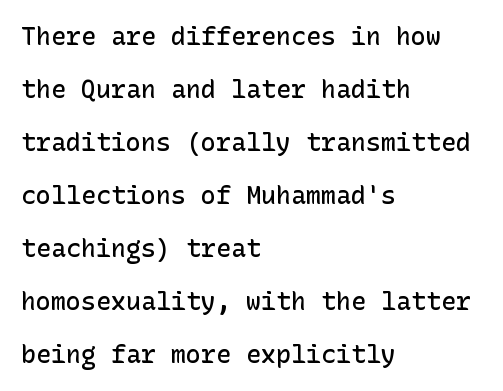
The image shows 25 px text type, upright; set left-aligned, loose line spacing (2.12x), normal letter spacing, not underlined.
